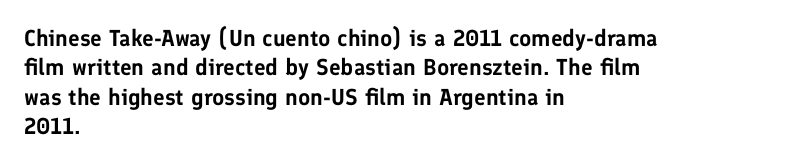
One-word summary of the alignment: left. Posture: vertical. The tracking reads as untouched default to a designer's eye. Each row of text sits above clean, open space. Does the leading feel generous? No, just average.
